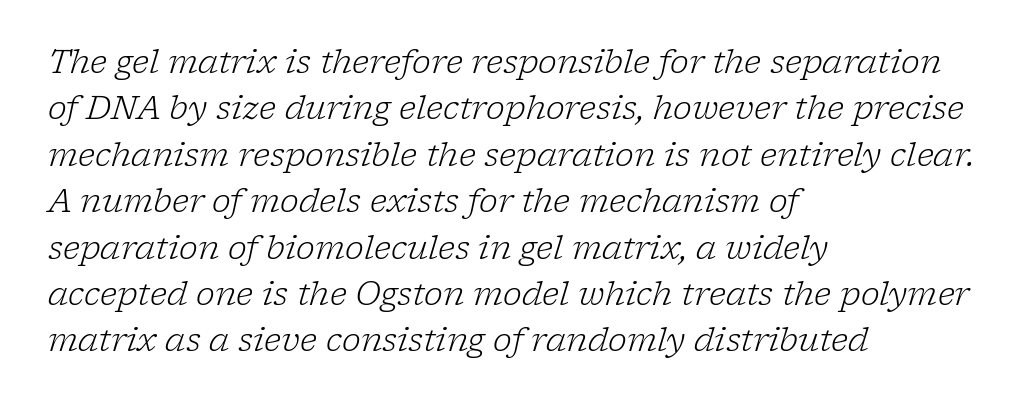
Q: Is the text bold? A: No.
Q: Is the text italic (slanted)? A: Yes, it leans right by about 17 degrees.
Q: Is the typeface a serif or a sans-serif typeface? A: Serif.
Q: Is the text underlined? A: No.
Q: How is the paragraph aligned? A: Left-aligned.
Q: Is the spacing between letters normal or unusually wide? A: Normal.
Q: Is the spacing between lines tight, normal or loose? A: Normal.
Q: Width (condensed, normal, or wide)? A: Normal.
Q: Stroke contrast? A: Low.
Q: x-height? A: Medium.
Q: Monospaced? A: No.
